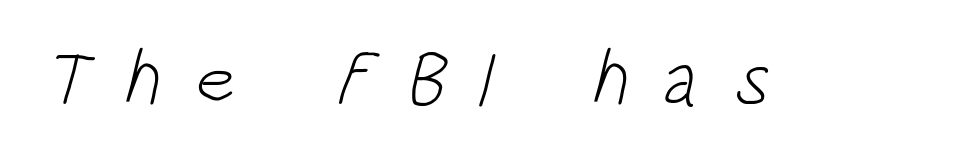
{"serif": "no", "bold": "no", "weight": "light", "width": "condensed", "stroke_contrast": "low", "x_height": "large", "monospaced": "no", "underline": "no", "letter_spacing": "wide", "letter_spacing_em": 0.44, "glyph_px": 76}
